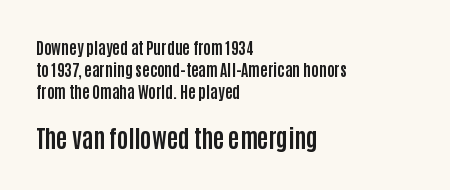
Strong, thick strokes mark this as bold type. Does the leading feel generous? No, just average. Is the letter spacing exaggerated? No — it looks like the ordinary default. You get the small type first, then a jump to larger type.
